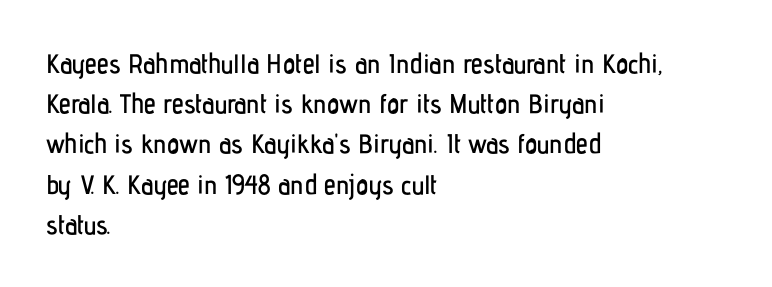
{"italic": "no", "underline": "no", "align": "left", "line_spacing": "normal", "line_spacing_ratio": 1.49, "letter_spacing": "normal", "letter_spacing_em": 0.0, "glyph_px": 27}
